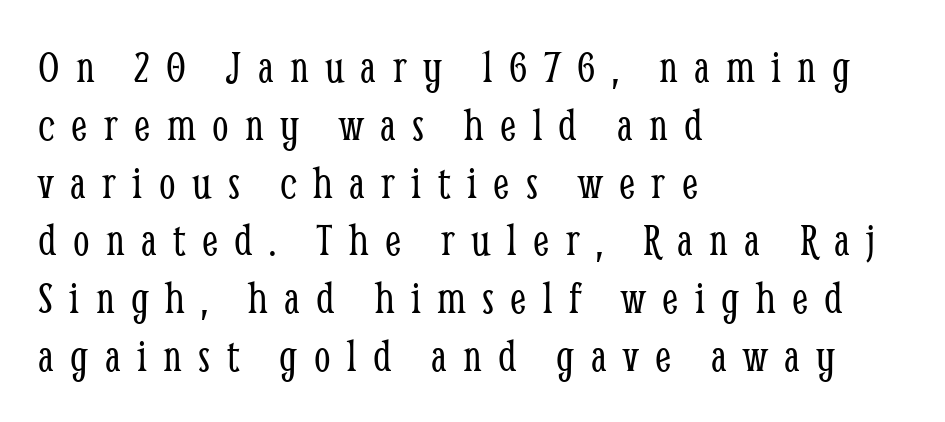
A typesetter would call this proportional, since set widths differ per character. The words here are not underlined. The letters stand upright; this is a roman face. This sample uses a serif face.
